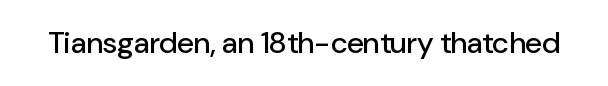
Rendered with straight, roman letterforms. Clear beneath every line of the passage. Short note: letters normally spaced. The letters advance in unequal steps, a hallmark of proportional type.
